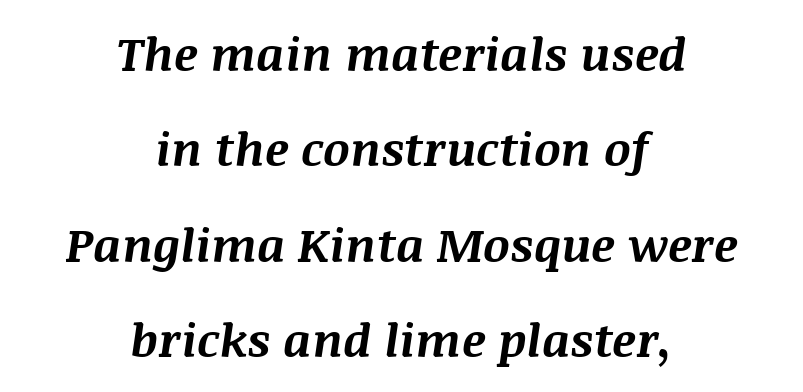
Q: Is the text bold? A: Yes.
Q: Is the text italic (slanted)? A: Yes, it leans right by about 8 degrees.
Q: Is the text underlined? A: No.
Q: How is the paragraph aligned? A: Centered.
Q: Is the spacing between letters normal or unusually wide? A: Normal.
Q: Is the spacing between lines tight, normal or loose? A: Loose.
Q: Width (condensed, normal, or wide)? A: Normal.
Q: Stroke contrast? A: Medium.
Q: x-height? A: Large.
Q: Monospaced? A: No.
